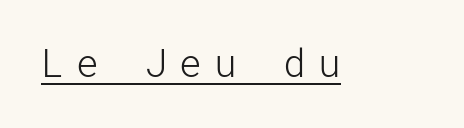
Summary of weight: not heavy and not bold. The type sits square on the baseline with zero lean. Compared with undecorated copy, this sample adds a rule below the words. The type is letterspaced generously, with wide tracking. Is this a sans? Yes — the strokes have no serifs.
